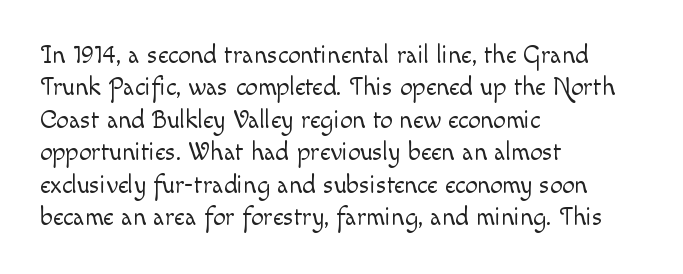
Q: Is the text bold? A: No.
Q: Is the text italic (slanted)? A: No, it is upright.
Q: Is the text underlined? A: No.
Q: How is the paragraph aligned? A: Left-aligned.
Q: Is the spacing between letters normal or unusually wide? A: Normal.
Q: Is the spacing between lines tight, normal or loose? A: Normal.
